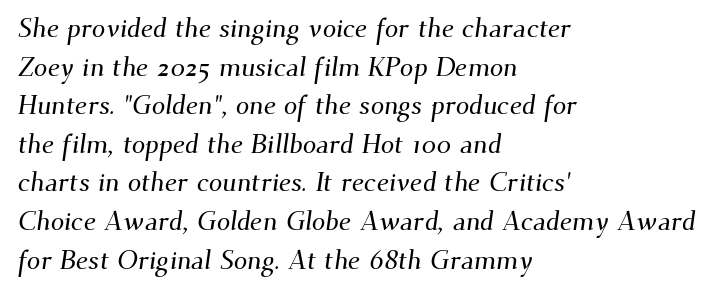
The image shows 27 px text type; set left-aligned, normal line spacing (1.43x), normal letter spacing, not underlined.
